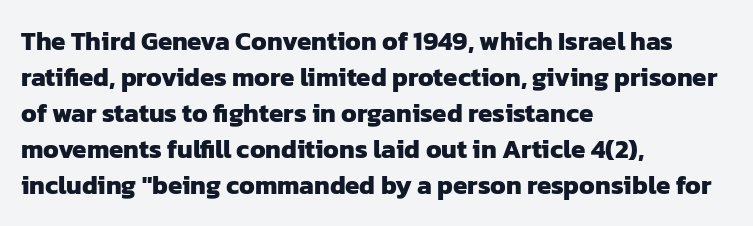
The image shows 26 px bold type; set left-aligned, normal line spacing (1.38x), normal letter spacing, not underlined.
